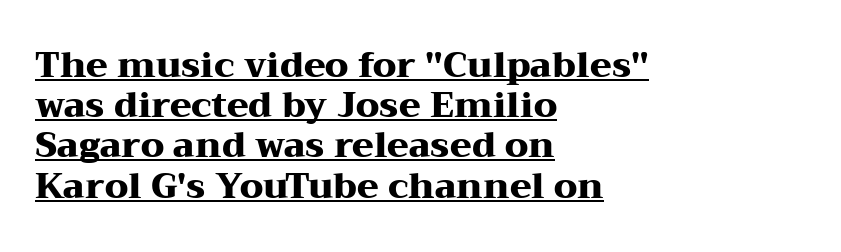
Heavy, bold letterforms. Old-style or modern, the face here clearly has serifs. The block of text is dense from top to bottom, with scant space between rows. Ascenders rise straight up at ninety degrees. Note the varied advance widths — an 'i' is clearly narrower than an 'm'.
